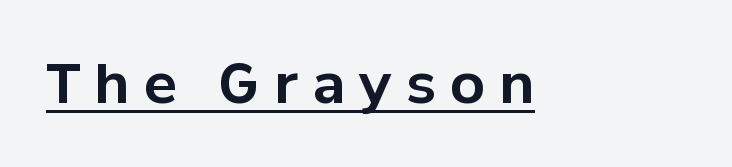
Q: Is the text bold? A: Yes.
Q: Is the text italic (slanted)? A: No, it is upright.
Q: Is the typeface a serif or a sans-serif typeface? A: Sans-serif.
Q: Is the text underlined? A: Yes.
Q: Is the spacing between letters normal or unusually wide? A: Unusually wide.
Q: Width (condensed, normal, or wide)? A: Normal.
Q: Stroke contrast? A: Low.
Q: x-height? A: Medium.
Q: Monospaced? A: No.
